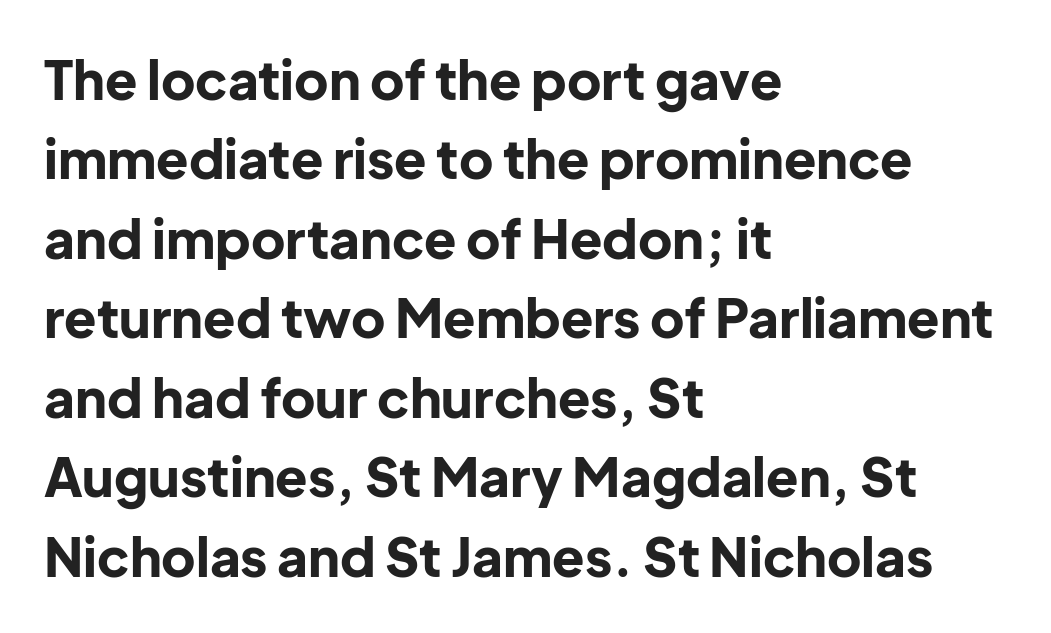
The image shows 53 px bold sans-serif type, upright; set left-aligned, normal line spacing (1.5x), normal letter spacing, not underlined; low stroke contrast and a medium x-height.
